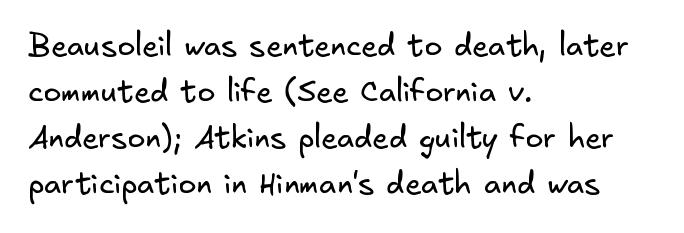
The image shows 30 px regular-weight sans-serif type; set left-aligned, normal line spacing (1.53x), normal letter spacing, not underlined; low stroke contrast and a small x-height.
